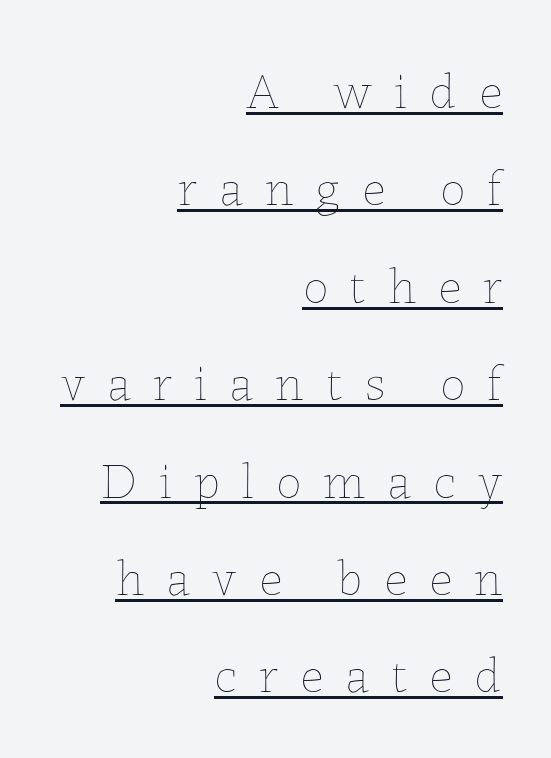
The image shows 51 px thin type, upright; set right-aligned, loose line spacing (1.91x), unusually wide letter spacing (+0.43 em), underlined; low stroke contrast and a medium x-height.
